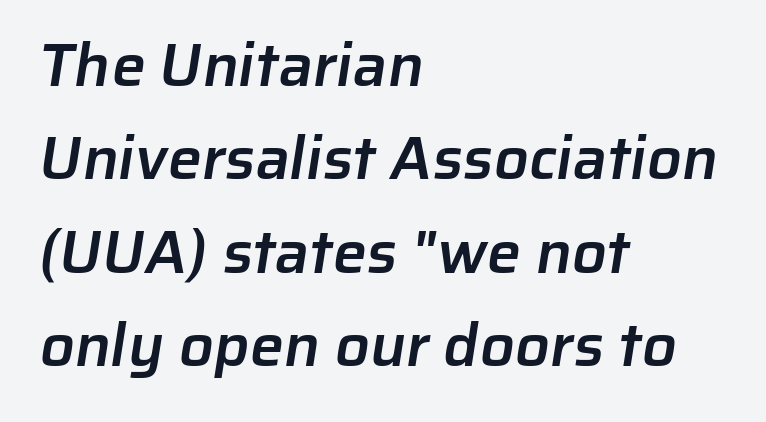
The image shows 61 px semibold sans-serif type; set left-aligned, normal line spacing (1.53x), normal letter spacing, not underlined; low stroke contrast and a medium x-height.
